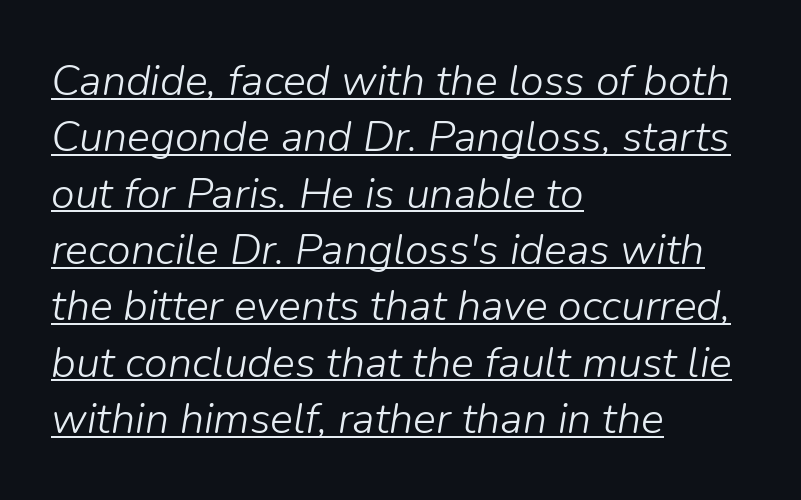
The image shows 43 px light type, italic (leaning right); set left-aligned, normal line spacing (1.31x), normal letter spacing, underlined; low stroke contrast and a medium x-height.
